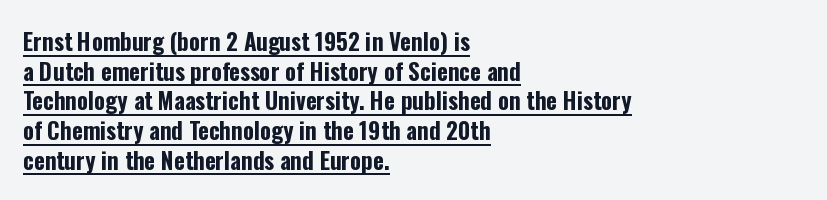
{"italic": "no", "bold": "yes", "underline": "yes", "align": "left", "line_spacing": "normal", "line_spacing_ratio": 1.29, "letter_spacing": "normal", "letter_spacing_em": 0.0, "glyph_px": 23}
